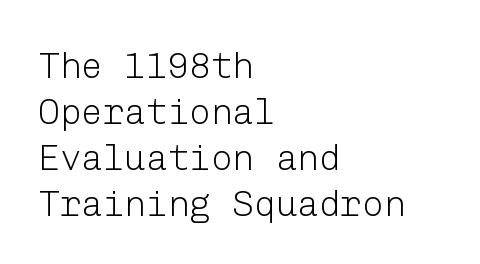
Q: Is the text bold? A: No.
Q: Is the text italic (slanted)? A: No, it is upright.
Q: Is the typeface a serif or a sans-serif typeface? A: Sans-serif.
Q: Is the text underlined? A: No.
Q: How is the paragraph aligned? A: Left-aligned.
Q: Is the spacing between letters normal or unusually wide? A: Normal.
Q: Is the spacing between lines tight, normal or loose? A: Normal.
Q: Width (condensed, normal, or wide)? A: Normal.
Q: Stroke contrast? A: Low.
Q: x-height? A: Medium.
